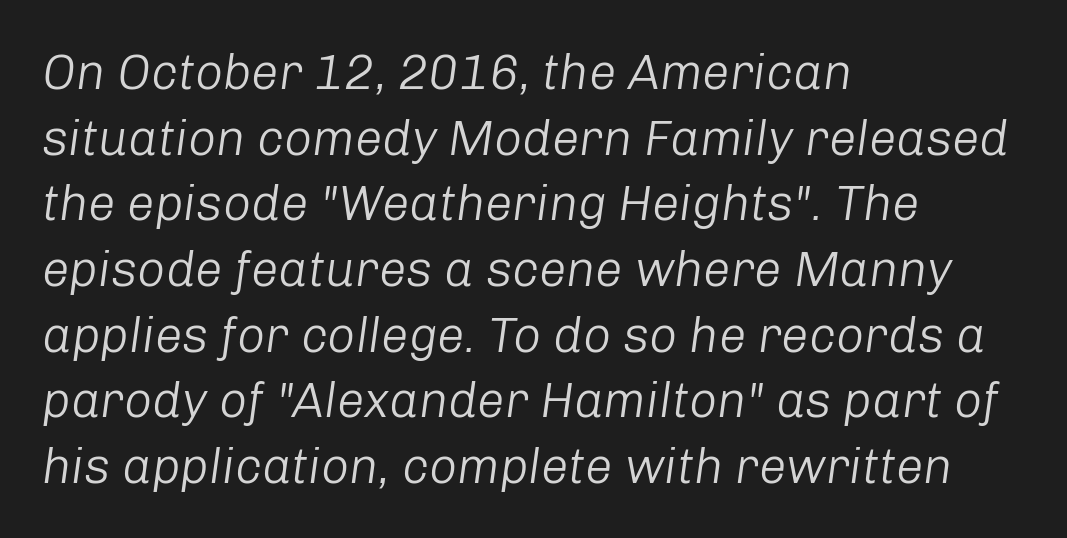
Typeset ragged right — the left edge is the straight one. There's an unmistakable incline to the writing here. Descenders are the only things crossing below the line. The designer left line spacing at the default. Weight class: somewhere from thin through regular.
